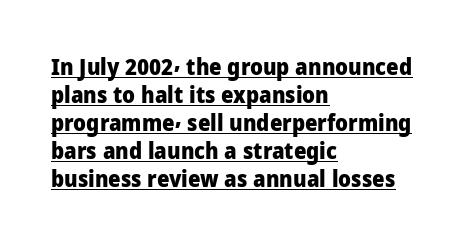
Q: Is the text bold? A: Yes.
Q: Is the text italic (slanted)? A: No, it is upright.
Q: Is the text underlined? A: Yes.
Q: How is the paragraph aligned? A: Left-aligned.
Q: Is the spacing between letters normal or unusually wide? A: Normal.
Q: Is the spacing between lines tight, normal or loose? A: Normal.
